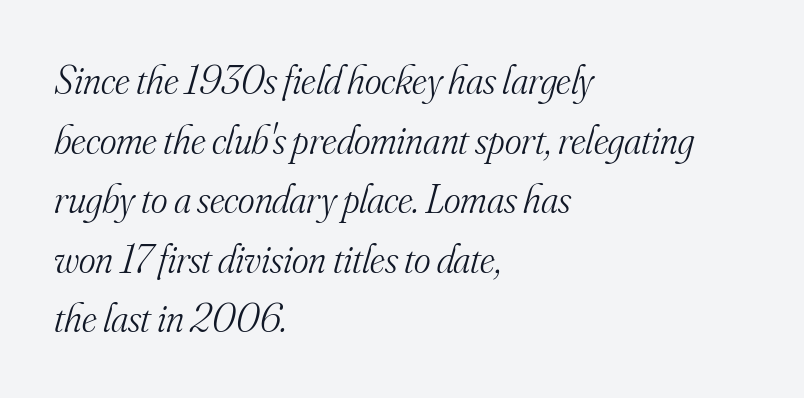
The image shows 40 px light serif type, italic (leaning right); set left-aligned, normal line spacing (1.49x), normal letter spacing, not underlined; medium stroke contrast and a small x-height.
